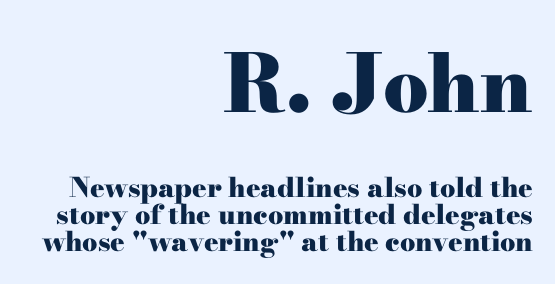
{"serif": "yes", "italic": "no", "bold": "yes", "weight": "heavy", "width": "wide", "stroke_contrast": "high", "x_height": "small", "monospaced": "no", "underline": "no", "align": "right", "line_spacing": "tight", "line_spacing_ratio": 1.0, "letter_spacing": "normal", "letter_spacing_em": 0.0, "larger_block": "first", "size_ratio": 2.96, "glyph_px": 80}
